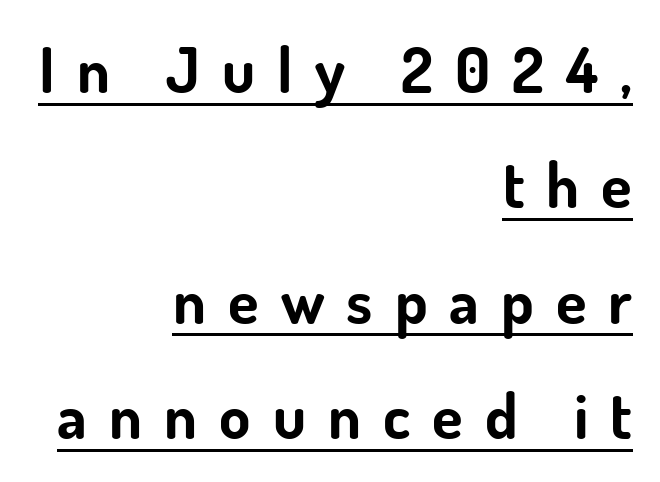
The image shows 63 px bold sans-serif type, upright; set right-aligned, line spacing 1.83x, unusually wide letter spacing (+0.35 em), underlined; low stroke contrast and a small x-height.
